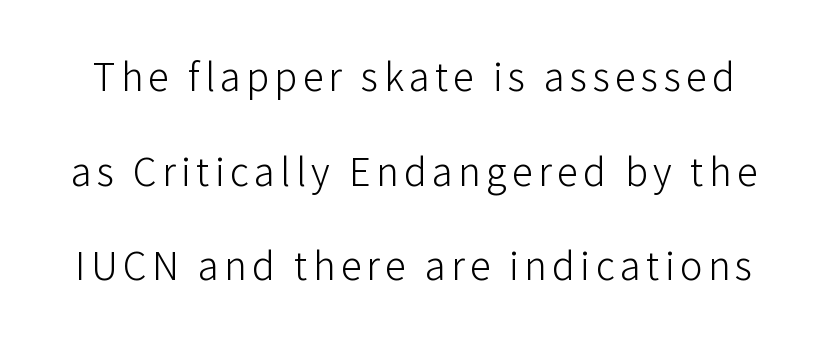
This sample has the flowing, uneven cadence of proportional lettering. Descender tails drop into unmarked territory. Vertical spacing — loose. The designer went with a sans here, leaving each stem footless.
